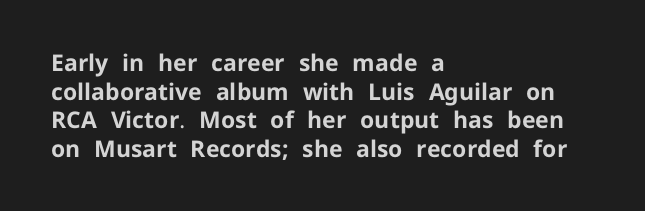
{"italic": "no", "bold": "yes", "underline": "no", "align": "left", "line_spacing_ratio": 1.24, "letter_spacing": "normal", "letter_spacing_em": 0.0, "glyph_px": 23}
